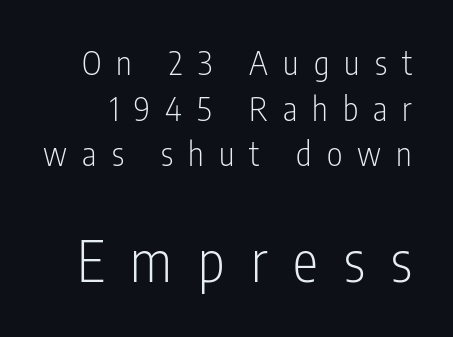
{"serif": "no", "italic": "no", "bold": "no", "weight": "light", "width": "condensed", "stroke_contrast": "low", "x_height": "medium", "monospaced": "no", "underline": "no", "line_spacing": "normal", "line_spacing_ratio": 1.38, "letter_spacing": "wide", "letter_spacing_em": 0.46, "larger_block": "second", "size_ratio": 1.73, "glyph_px": 57}
